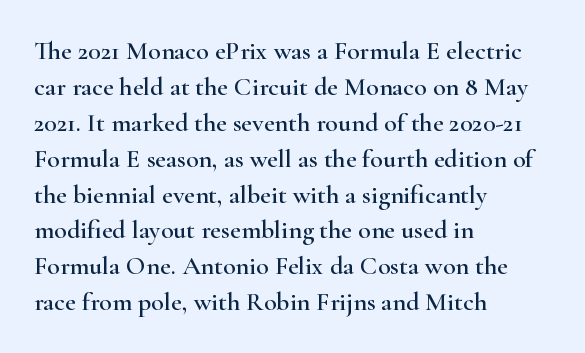
{"italic": "no", "underline": "no", "align": "left", "line_spacing": "normal", "line_spacing_ratio": 1.38, "letter_spacing": "normal", "letter_spacing_em": 0.0, "glyph_px": 26}
